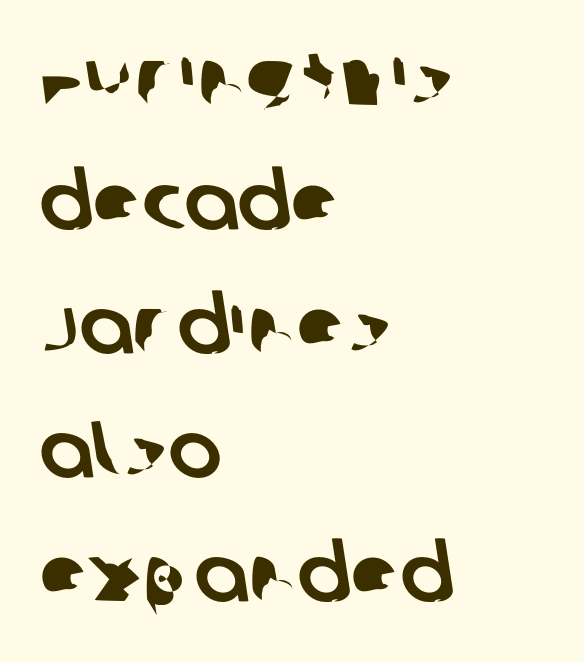
{"serif": "no", "width": "normal", "stroke_contrast": "low", "x_height": "large", "monospaced": "no", "underline": "no", "align": "left", "line_spacing": "normal", "line_spacing_ratio": 1.55, "letter_spacing": "normal", "letter_spacing_em": 0.0, "glyph_px": 80}
